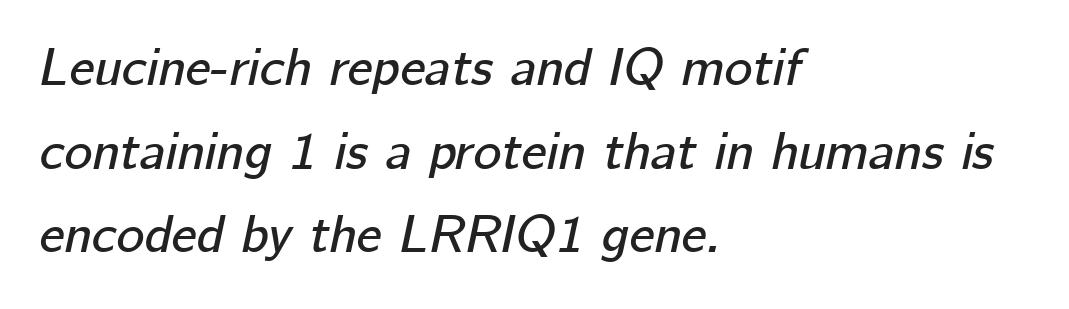
The image shows 53 px text type, italic (leaning right); set left-aligned, normal line spacing (1.58x), normal letter spacing, not underlined; low stroke contrast and a medium x-height.
